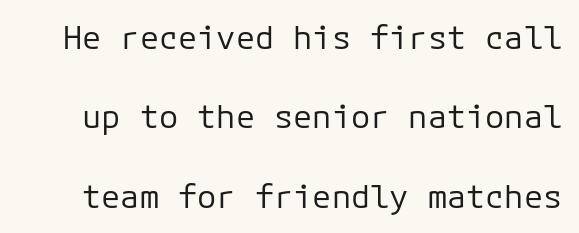
The rendering shows plain stroke endings on the letterforms — a sans-serif design. Is there any slant? The stems are plumb. The face used here is rendered with its standard letterfit. Does the leading feel generous? Absolutely, it's lavish. Monospaced: the letters line up in strict vertical columns. Weight class: somewhere from thin through regular.
